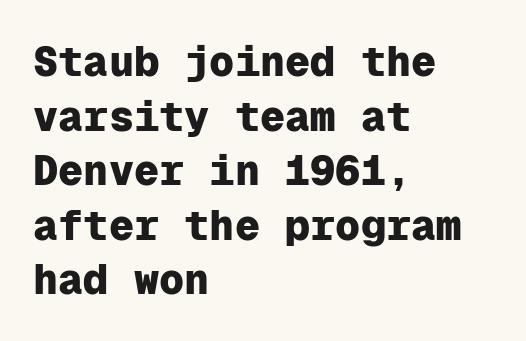
Students, this is bold: see how much ink each stroke carries. The letters march in equal steps, a hallmark of fixed-pitch type. Leading: standard. The face used here is rendered with its standard letterfit. The lettering stays uniformly vertical, giving the passage a roman look. These lines are composed in type without serifs.
